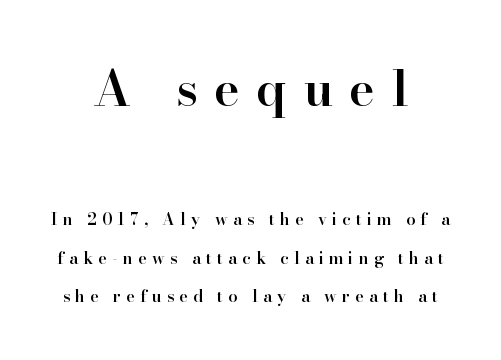
The gap between lines stays unmarked. Serif or sans? Serif — the stroke terminals have little feet. A somewhat darkened texture: the type is semibold rather than bold. Do the characters align in a grid? No, the font is proportional. This sample is center-justified, so both line endings float freely. When letters stand straight like this, we call the style roman or upright.
